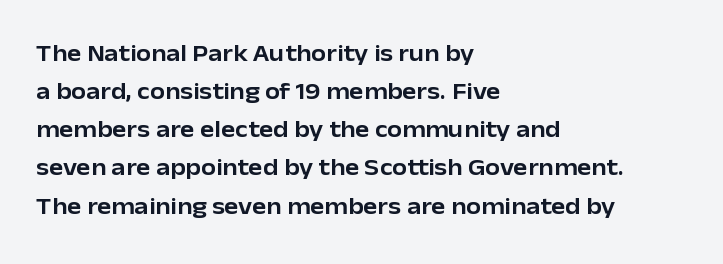
{"italic": "no", "underline": "no", "align": "left", "line_spacing": "normal", "line_spacing_ratio": 1.59, "letter_spacing": "normal", "letter_spacing_em": 0.0, "glyph_px": 24}
